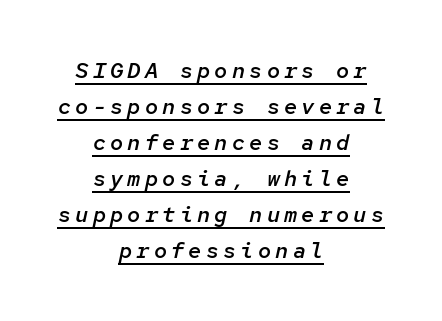
Strokes here are thickened, but only to semibold level. The glyphs are accompanied by a horizontal stroke just below them. Looking at the ascenders, they clearly lean. Where is the straight margin? There isn't one; the lines are centered.
